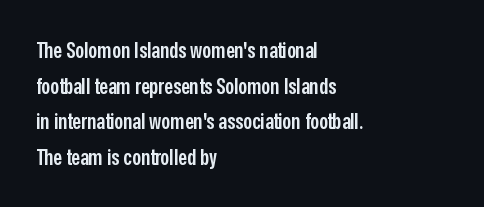
The typesetter chose a ragged-right arrangement here. The lettering holds an erect, upright posture throughout. Stems and bowls a touch heavier than normal — semibold. Each new line begins a customary step beneath the previous one. Anything drawn beneath the words? Only blank space. Inter-character spacing is left at the font's built-in metrics.
